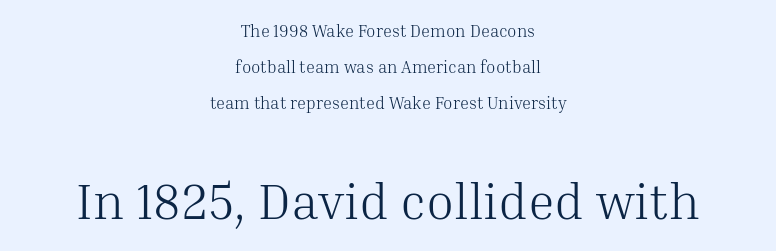
Q: Is the text bold? A: No.
Q: Is the text italic (slanted)? A: No, it is upright.
Q: Is the typeface a serif or a sans-serif typeface? A: Serif.
Q: Is the text underlined? A: No.
Q: How is the paragraph aligned? A: Centered.
Q: Is the spacing between letters normal or unusually wide? A: Normal.
Q: Is the spacing between lines tight, normal or loose? A: Loose.
Q: Which block of text is set in a larger size, the first (top) or the second (bottom)? A: The second (bottom) one.
Q: Width (condensed, normal, or wide)? A: Normal.
Q: Stroke contrast? A: Medium.
Q: x-height? A: Medium.
Q: Monospaced? A: No.
